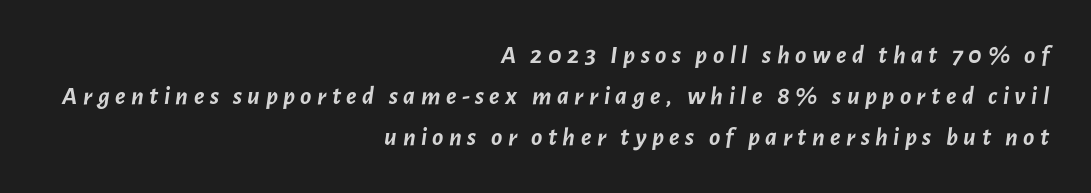
The image shows 26 px bold type, italic (leaning right); set right-aligned, normal line spacing (1.57x), unusually wide letter spacing (+0.21 em), not underlined.
